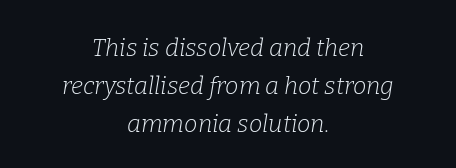
{"italic": "yes", "lean": "right", "slant_degrees": 9, "bold": "no", "underline": "no", "align": "center", "line_spacing": "normal", "line_spacing_ratio": 1.59, "letter_spacing": "normal", "letter_spacing_em": 0.0, "glyph_px": 24}
